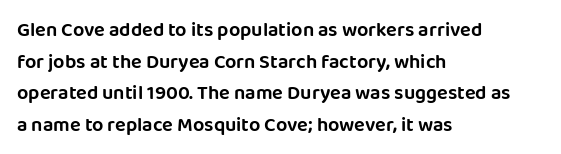
{"italic": "no", "underline": "no", "align": "left", "line_spacing": "normal", "line_spacing_ratio": 1.58, "letter_spacing": "normal", "letter_spacing_em": 0.0, "glyph_px": 20}
